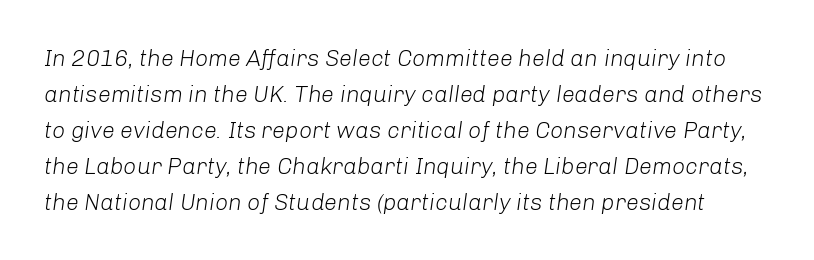
{"italic": "yes", "lean": "right", "slant_degrees": 8, "bold": "no", "underline": "no", "line_spacing": "normal", "line_spacing_ratio": 1.56, "letter_spacing": "normal", "letter_spacing_em": 0.0, "glyph_px": 23}
